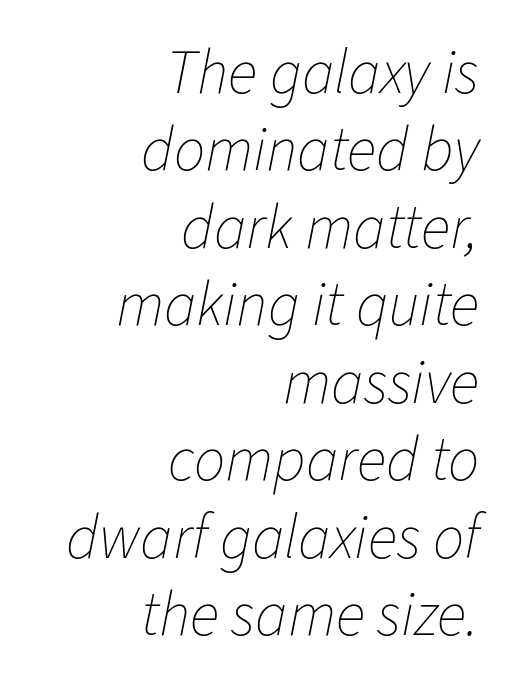
{"italic": "yes", "lean": "right", "slant_degrees": 11, "bold": "no", "weight": "thin", "width": "normal", "stroke_contrast": "low", "x_height": "medium", "monospaced": "no", "underline": "no", "align": "right", "line_spacing": "normal", "line_spacing_ratio": 1.25, "letter_spacing": "normal", "letter_spacing_em": 0.0, "glyph_px": 62}
